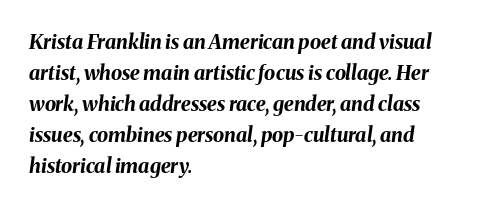
The image shows 20 px bold type, italic (leaning right); set left-aligned, normal line spacing (1.55x), normal letter spacing, not underlined.
